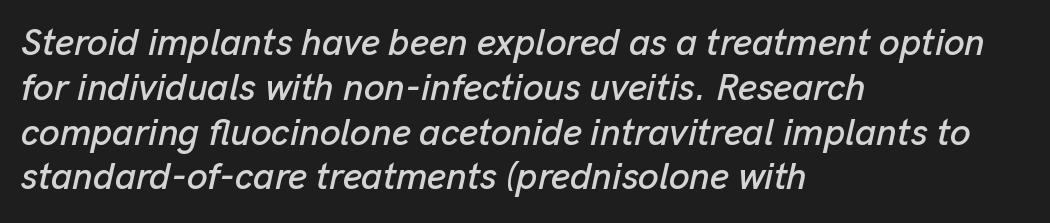
Q: Is the text italic (slanted)? A: Yes, it leans right by about 13 degrees.
Q: Is the text underlined? A: No.
Q: How is the paragraph aligned? A: Left-aligned.
Q: Is the spacing between letters normal or unusually wide? A: Normal.
Q: Width (condensed, normal, or wide)? A: Normal.
Q: Stroke contrast? A: Low.
Q: x-height? A: Medium.
Q: Monospaced? A: No.
